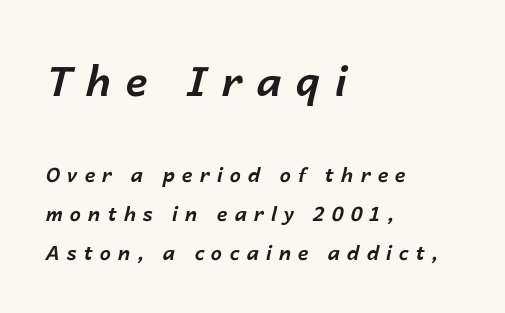
On the weight axis this lands at bold, roughly 700. Leading: increased. Students, note that the glyphs here are deliberately spaced far apart. Reading top to bottom, the characters get smaller at the block break. The rendering applies a slant to the glyphs.
